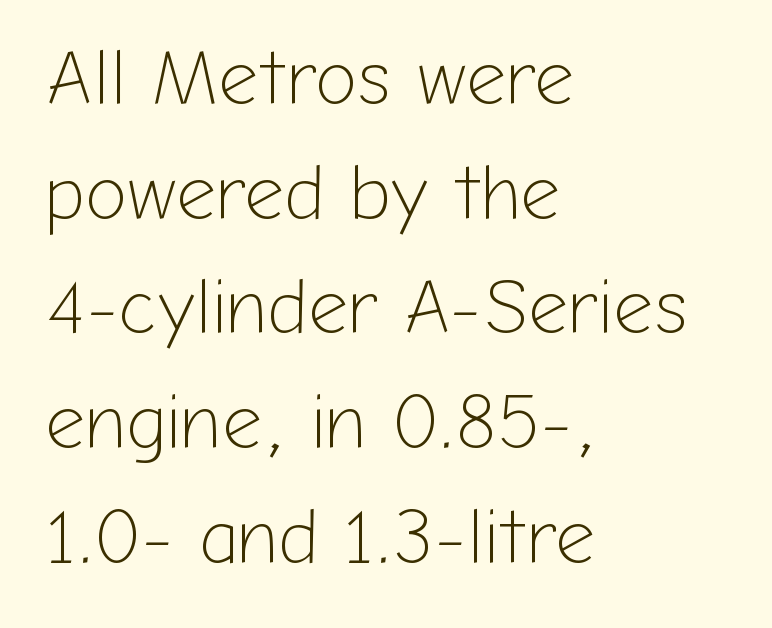
The image shows 78 px light sans-serif type, upright; set left-aligned, normal line spacing (1.47x), normal letter spacing, not underlined; low stroke contrast and a medium x-height.
